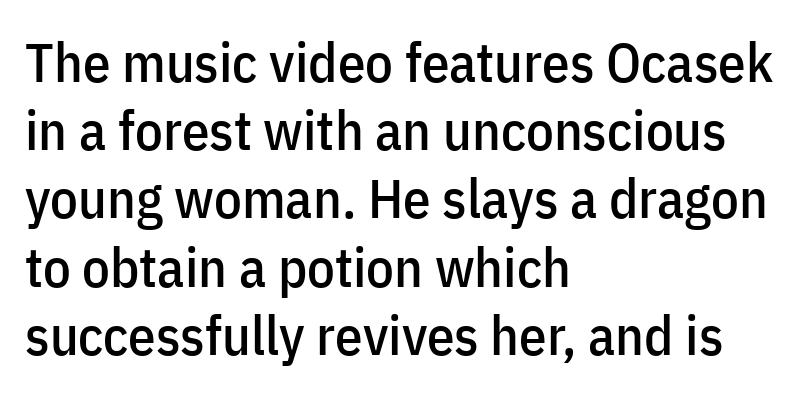
Bare-footed words on every line. Line beginnings align vertically; line endings do not. Each letter's strokes conclude bluntly, with no projecting serifs. Words appear dense and cohesive because spacing is normal. Looks like regular typesetting: each glyph gets only the width it needs. In terms of posture, this sample is upright.
